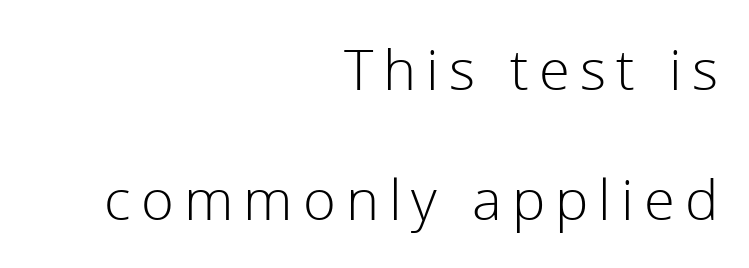
{"serif": "no", "italic": "no", "bold": "no", "weight": "light", "width": "normal", "stroke_contrast": "low", "x_height": "medium", "monospaced": "no", "underline": "no", "align": "right", "line_spacing": "loose", "line_spacing_ratio": 2.32, "glyph_px": 56}
